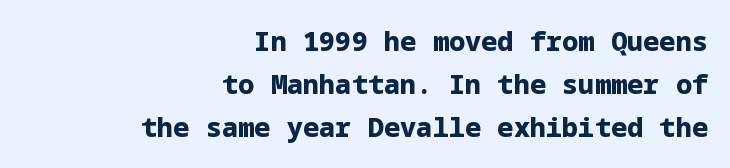
{"italic": "no", "bold": "yes", "underline": "no", "align": "right", "line_spacing": "normal", "line_spacing_ratio": 1.6, "letter_spacing": "normal", "letter_spacing_em": 0.0, "glyph_px": 27}
